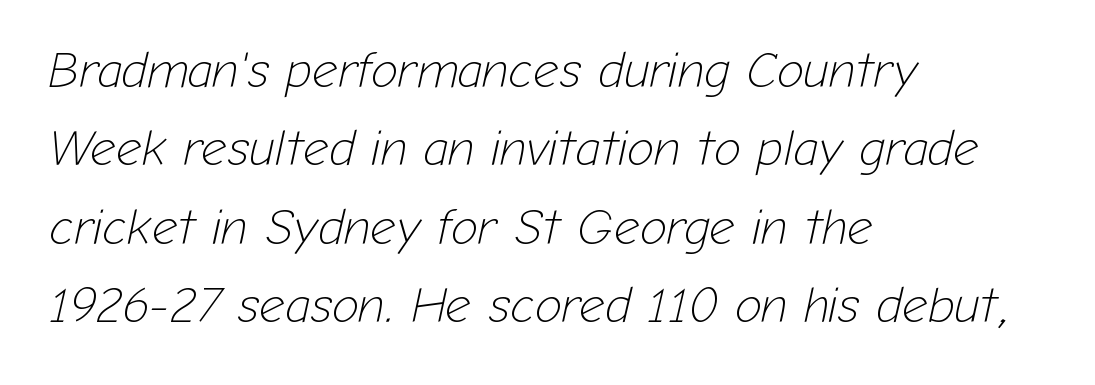
The face used here has a pronounced slope to its letters. This sample uses plain, unmodified letter spacing. Here the designer chose a conventional face with non-uniform glyph widths. Summary of vertical rhythm: regular, with standard interline spacing. Type without underlining. One-word summary of the alignment: left.
